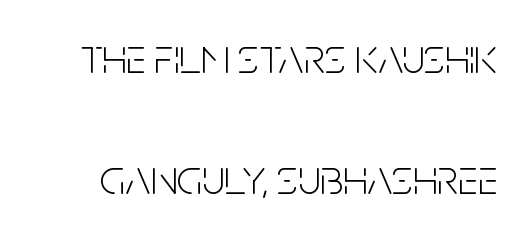
The image shows 50 px light, condensed sans-serif type, upright; set loose line spacing (2.42x), normal letter spacing, not underlined; low stroke contrast and a large x-height.
